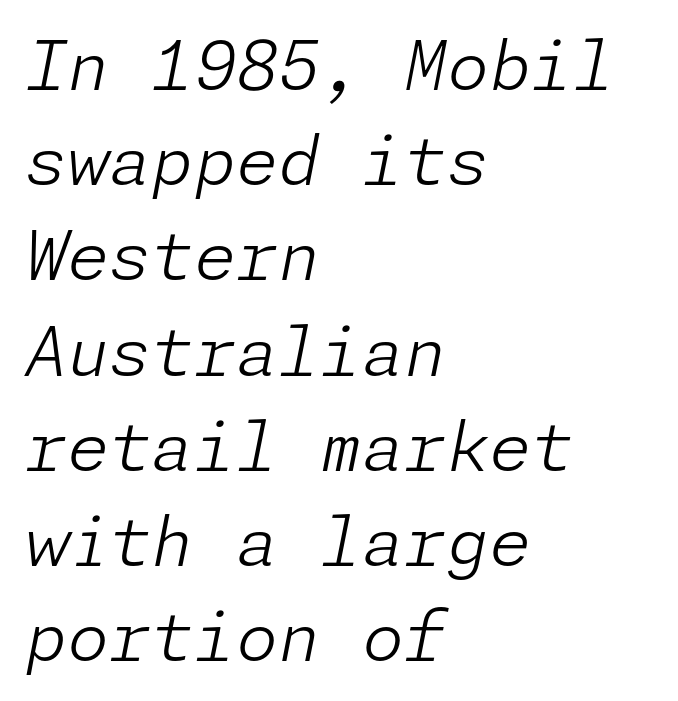
Characters are canted at an angle relative to the baseline's perpendicular. Caption: multi-line text, flush left, ragged right. Underlining? Definitely not there. Whoever set this chose a conventional vertical rhythm. Summary of weight: not heavy and not bold.
